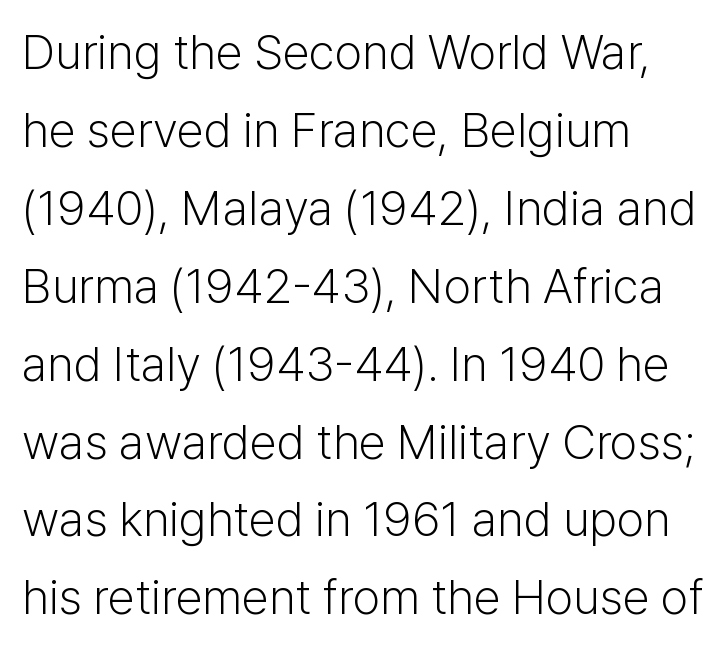
{"serif": "no", "italic": "no", "bold": "no", "weight": "light", "width": "normal", "stroke_contrast": "low", "x_height": "medium", "monospaced": "no", "underline": "no", "align": "left", "line_spacing": "normal", "line_spacing_ratio": 1.59, "letter_spacing": "normal", "letter_spacing_em": 0.0, "glyph_px": 49}
